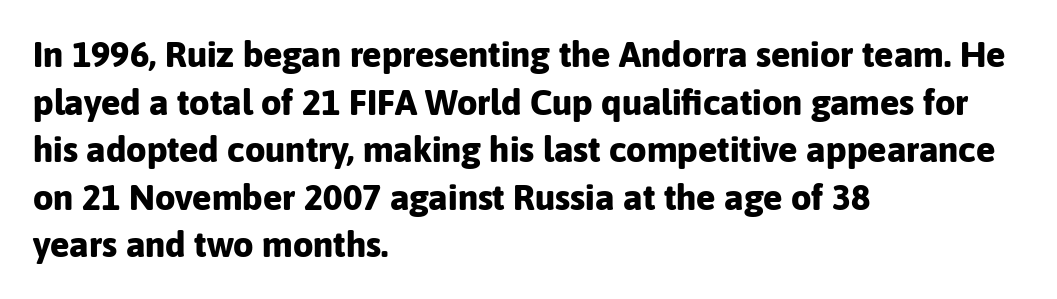
{"serif": "no", "italic": "no", "bold": "yes", "weight": "bold", "width": "normal", "stroke_contrast": "low", "x_height": "medium", "monospaced": "no", "underline": "no", "align": "left", "line_spacing": "normal", "line_spacing_ratio": 1.32, "letter_spacing": "normal", "letter_spacing_em": 0.0, "glyph_px": 36}
